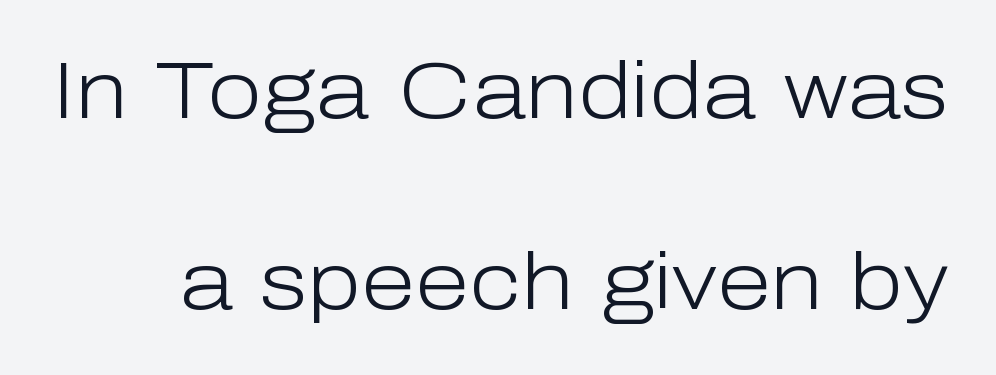
The zone under the glyphs is completely vacant. Do the letters lean? They stand straight. Weight class: somewhere from thin through regular. The face used here is rendered with its standard letterfit. Spacing verdict: proportional, widths tailored to each character. Rows of type keep a wide berth in the vertical direction.
